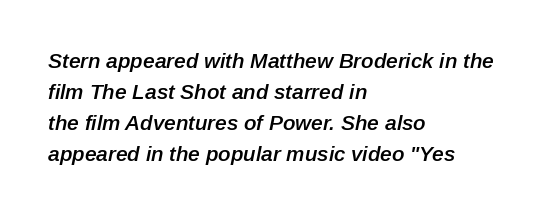
Q: Is the text bold? A: Semi-bold.
Q: Is the text italic (slanted)? A: Yes, it leans right by about 12 degrees.
Q: Is the text underlined? A: No.
Q: How is the paragraph aligned? A: Left-aligned.
Q: Is the spacing between letters normal or unusually wide? A: Normal.
Q: Is the spacing between lines tight, normal or loose? A: Normal.
